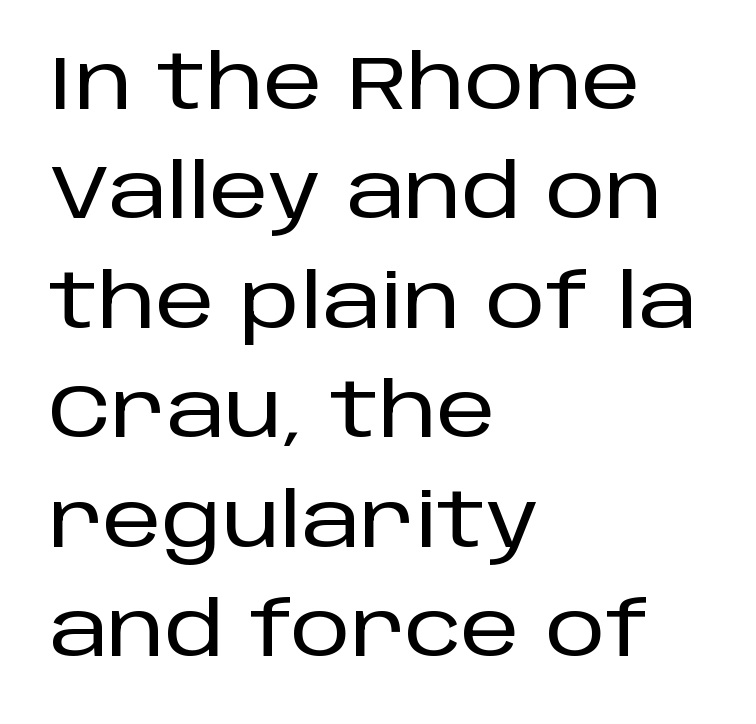
{"serif": "no", "italic": "no", "width": "normal", "stroke_contrast": "low", "x_height": "large", "monospaced": "no", "underline": "no", "align": "left", "line_spacing": "normal", "line_spacing_ratio": 1.46, "letter_spacing": "normal", "letter_spacing_em": 0.0, "glyph_px": 75}
